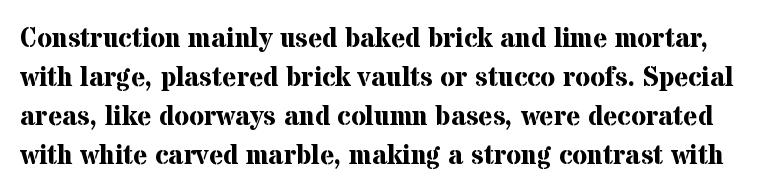
Q: Is the text bold? A: Yes.
Q: Is the text italic (slanted)? A: No, it is upright.
Q: Is the text underlined? A: No.
Q: Is the spacing between letters normal or unusually wide? A: Normal.
Q: Is the spacing between lines tight, normal or loose? A: Normal.
